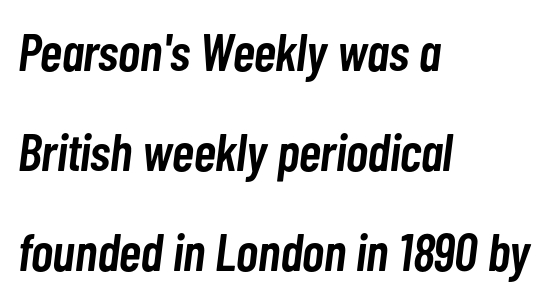
Q: Is the text bold? A: Semi-bold.
Q: Is the text italic (slanted)? A: Yes, it leans right by about 7 degrees.
Q: Is the text underlined? A: No.
Q: How is the paragraph aligned? A: Left-aligned.
Q: Is the spacing between letters normal or unusually wide? A: Normal.
Q: Width (condensed, normal, or wide)? A: Condensed.
Q: Stroke contrast? A: Low.
Q: x-height? A: Medium.
Q: Monospaced? A: No.
